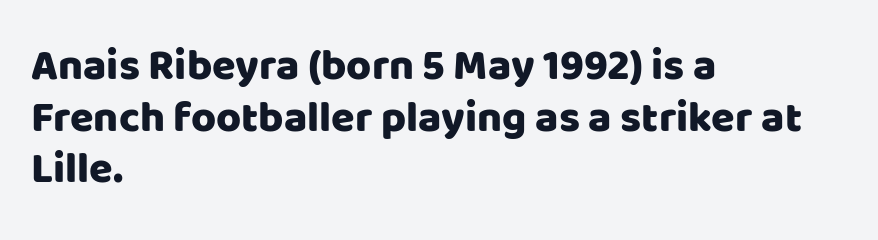
Q: Is the text italic (slanted)? A: No, it is upright.
Q: Is the typeface a serif or a sans-serif typeface? A: Sans-serif.
Q: Is the text underlined? A: No.
Q: How is the paragraph aligned? A: Left-aligned.
Q: Is the spacing between letters normal or unusually wide? A: Normal.
Q: Width (condensed, normal, or wide)? A: Normal.
Q: Stroke contrast? A: Low.
Q: x-height? A: Large.
Q: Monospaced? A: No.
